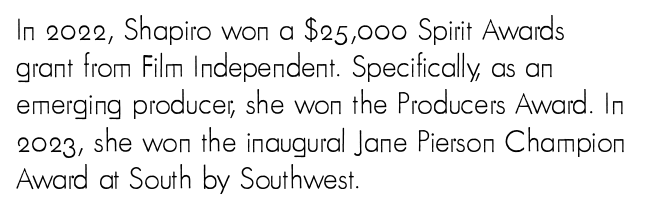
The image shows 31 px light, condensed sans-serif type, upright; set left-aligned, line spacing 1.2x, normal letter spacing, not underlined; low stroke contrast and a small x-height.
